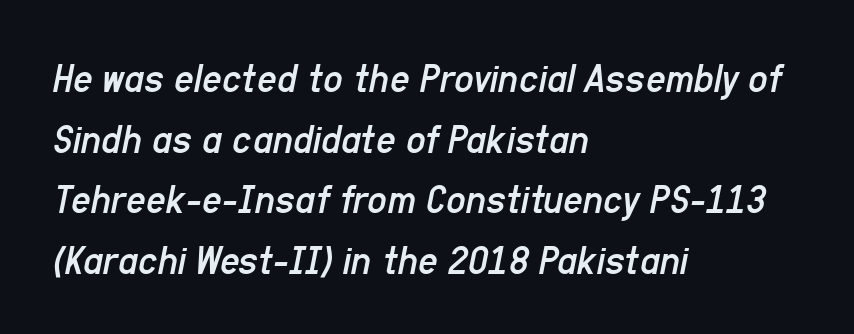
One glance says typical: line gaps are just what's usual. The weight tops out at a normal text grade. These lines are rendered in a variable-pitch font. The font's italic variant was chosen for this text.
